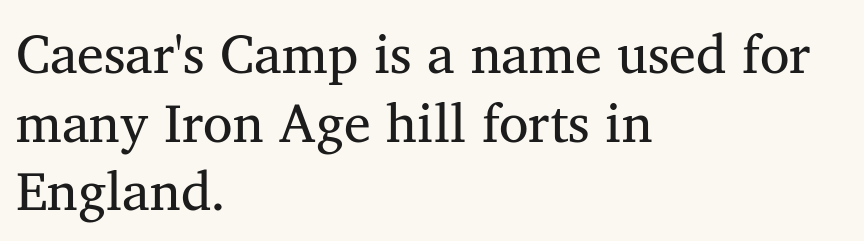
The image shows 54 px regular-weight serif type, upright; set left-aligned, normal line spacing (1.27x), normal letter spacing, not underlined; medium stroke contrast and a medium x-height.
